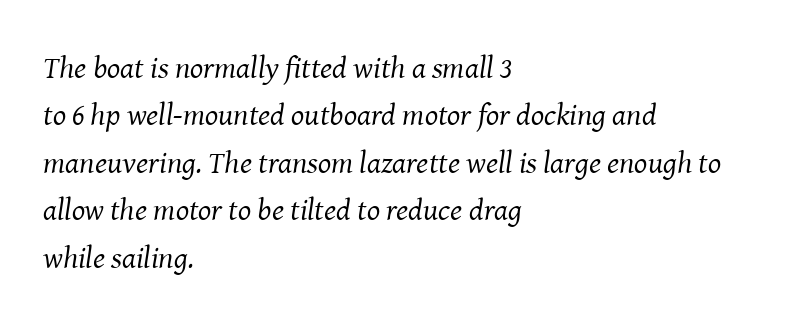
The image shows 31 px regular-weight serif type, italic (leaning right); set left-aligned, normal line spacing (1.53x), normal letter spacing, not underlined; medium stroke contrast and a medium x-height.
